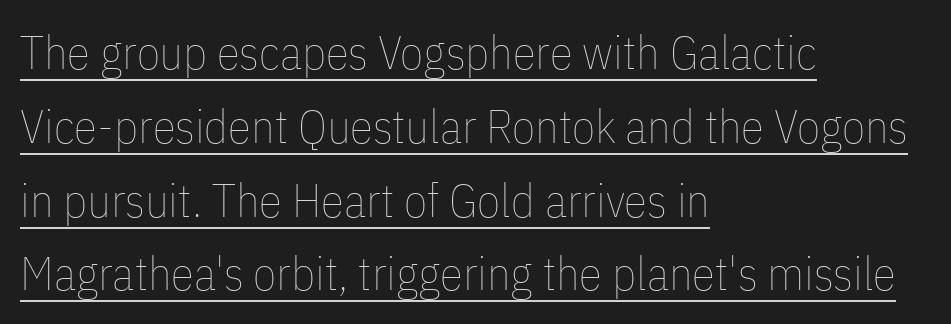
Q: Is the text bold? A: No.
Q: Is the text italic (slanted)? A: No, it is upright.
Q: Is the text underlined? A: Yes.
Q: How is the paragraph aligned? A: Left-aligned.
Q: Is the spacing between letters normal or unusually wide? A: Normal.
Q: Is the spacing between lines tight, normal or loose? A: Normal.
Q: Width (condensed, normal, or wide)? A: Condensed.
Q: Stroke contrast? A: Low.
Q: x-height? A: Medium.
Q: Monospaced? A: No.
